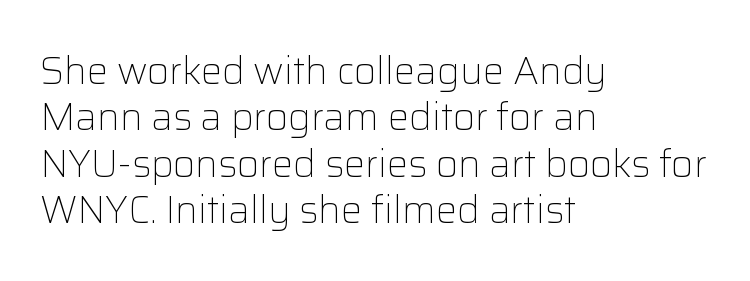
{"serif": "no", "italic": "no", "bold": "no", "weight": "light", "width": "normal", "stroke_contrast": "low", "x_height": "medium", "monospaced": "no", "underline": "no", "align": "left", "line_spacing_ratio": 1.22, "letter_spacing": "normal", "letter_spacing_em": 0.0, "glyph_px": 38}
